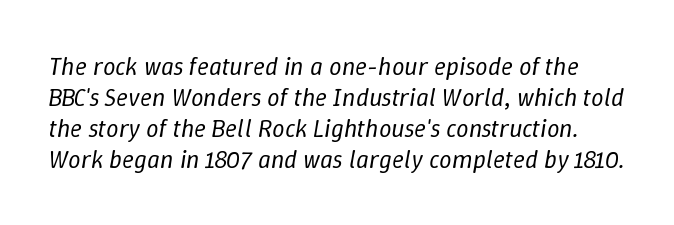
{"italic": "yes", "lean": "right", "slant_degrees": 9, "bold": "no", "underline": "no", "line_spacing_ratio": 1.24, "letter_spacing": "normal", "letter_spacing_em": 0.0, "glyph_px": 25}
